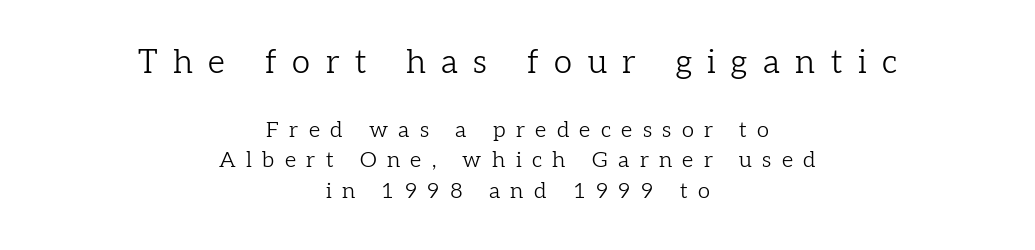
Q: Is the text bold? A: No.
Q: Is the text italic (slanted)? A: No, it is upright.
Q: Is the typeface a serif or a sans-serif typeface? A: Serif.
Q: Is the text underlined? A: No.
Q: How is the paragraph aligned? A: Centered.
Q: Is the spacing between letters normal or unusually wide? A: Unusually wide.
Q: Is the spacing between lines tight, normal or loose? A: Normal.
Q: Which block of text is set in a larger size, the first (top) or the second (bottom)? A: The first (top) one.
Q: Width (condensed, normal, or wide)? A: Normal.
Q: Stroke contrast? A: Low.
Q: x-height? A: Medium.
Q: Monospaced? A: No.
